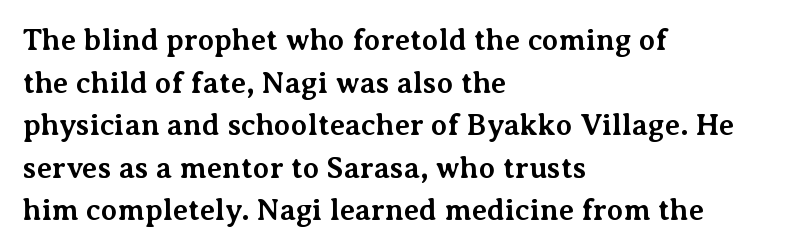
This rendering uses left alignment, leaving the right contour irregular. The type family on display is of the serif kind. Lines of text with bare space underneath. Does the leading feel generous? No, just average. Glyph-to-glyph distance matches everyday printed text.
